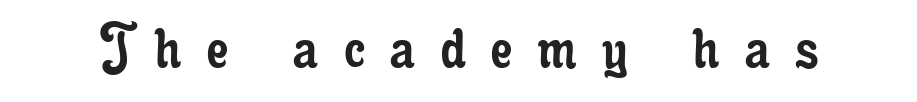
Q: Is the text bold? A: No.
Q: Is the text italic (slanted)? A: No, it is upright.
Q: Is the typeface a serif or a sans-serif typeface? A: Serif.
Q: Is the text underlined? A: No.
Q: Is the spacing between letters normal or unusually wide? A: Unusually wide.
Q: Width (condensed, normal, or wide)? A: Condensed.
Q: Stroke contrast? A: Low.
Q: x-height? A: Small.
Q: Monospaced? A: No.
